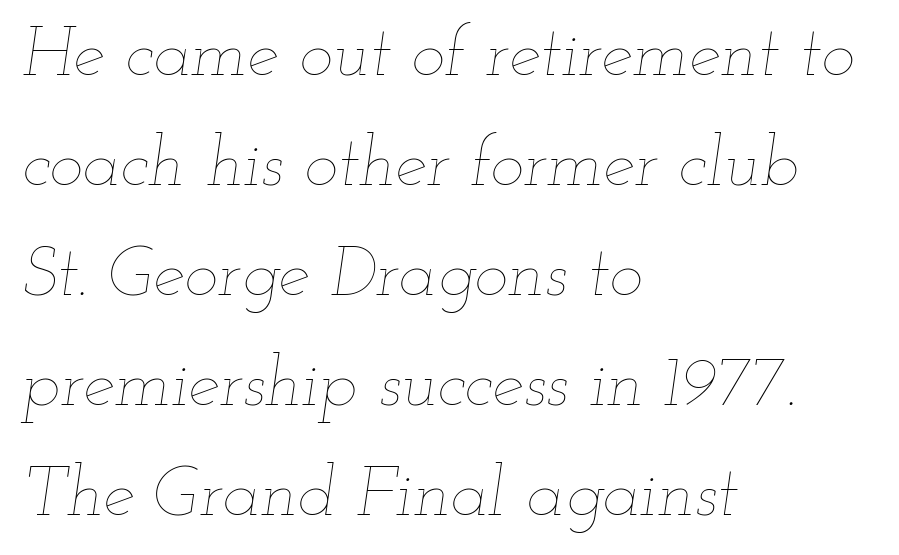
Honestly, there is no underline to notice here at all. Summary of weight: not heavy and not bold. The paragraph has a hard left edge and a soft right edge. This sample keeps an unexceptional amount of space between lines. The letters sit at their default tracking, neither squeezed nor spread. Note the varied advance widths — an 'i' is clearly narrower than an 'm'.
